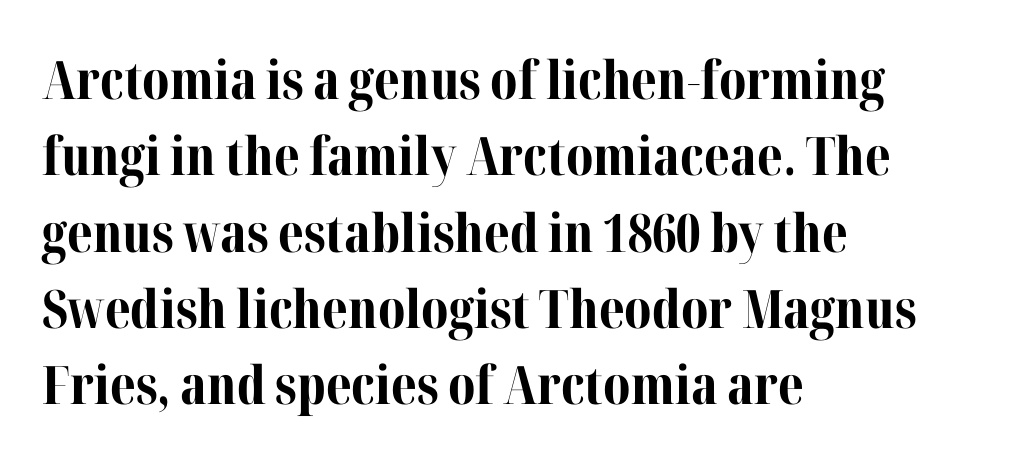
Q: Is the text bold? A: Yes.
Q: Is the text italic (slanted)? A: No, it is upright.
Q: Is the typeface a serif or a sans-serif typeface? A: Serif.
Q: Is the text underlined? A: No.
Q: How is the paragraph aligned? A: Left-aligned.
Q: Is the spacing between letters normal or unusually wide? A: Normal.
Q: Is the spacing between lines tight, normal or loose? A: Normal.
Q: Width (condensed, normal, or wide)? A: Normal.
Q: Stroke contrast? A: Medium.
Q: x-height? A: Medium.
Q: Monospaced? A: No.
